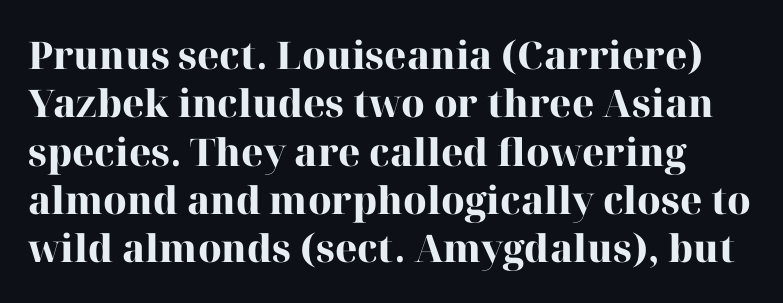
{"serif": "yes", "italic": "no", "bold": "yes", "weight": "heavy", "width": "normal", "stroke_contrast": "high", "x_height": "medium", "monospaced": "no", "underline": "no", "line_spacing": "normal", "line_spacing_ratio": 1.27, "letter_spacing": "normal", "letter_spacing_em": 0.0, "glyph_px": 38}
